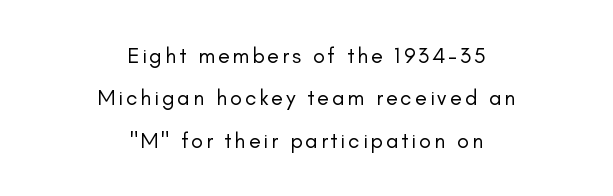
{"italic": "no", "bold": "no", "underline": "no", "align": "center", "line_spacing": "loose", "line_spacing_ratio": 1.93, "glyph_px": 22}
